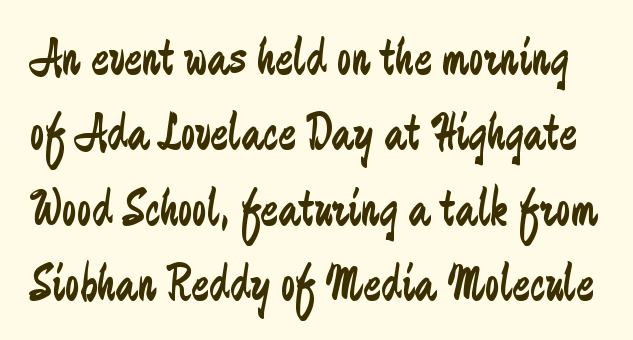
{"serif": "no", "bold": "no", "weight": "regular", "width": "condensed", "stroke_contrast": "low", "x_height": "medium", "monospaced": "no", "underline": "no", "line_spacing": "normal", "line_spacing_ratio": 1.42, "letter_spacing": "normal", "letter_spacing_em": 0.0, "glyph_px": 53}
